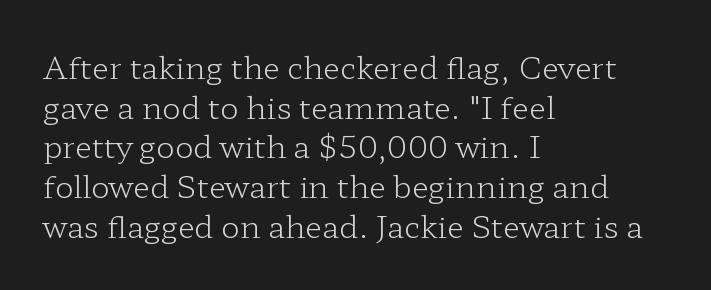
Q: Is the text bold? A: No.
Q: Is the text italic (slanted)? A: No, it is upright.
Q: Is the typeface a serif or a sans-serif typeface? A: Serif.
Q: Is the text underlined? A: No.
Q: How is the paragraph aligned? A: Left-aligned.
Q: Is the spacing between letters normal or unusually wide? A: Normal.
Q: Is the spacing between lines tight, normal or loose? A: Normal.
Q: Width (condensed, normal, or wide)? A: Wide.
Q: Stroke contrast? A: Low.
Q: x-height? A: Medium.
Q: Monospaced? A: No.
